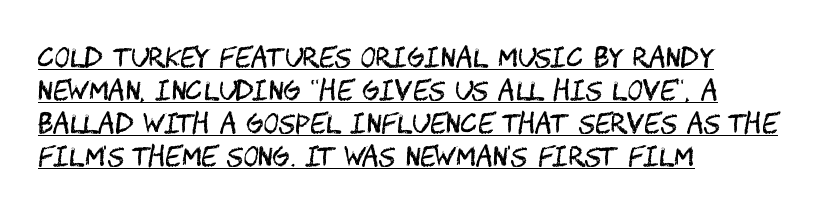
The image shows 26 px text type, upright; set left-aligned, normal line spacing (1.27x), normal letter spacing, underlined.
